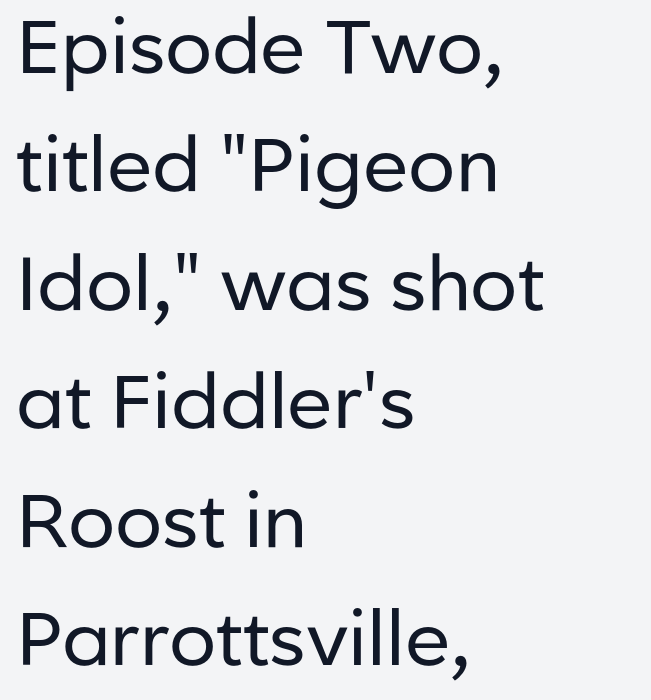
The image shows 75 px regular-weight sans-serif type, upright; set left-aligned, normal line spacing (1.58x), normal letter spacing, not underlined; low stroke contrast and a medium x-height.
